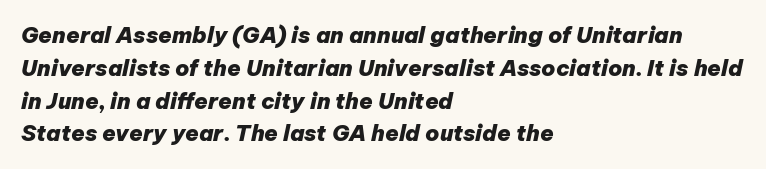
The image shows 22 px bold type, italic (leaning right); set left-aligned, normal line spacing (1.49x), normal letter spacing, not underlined.
